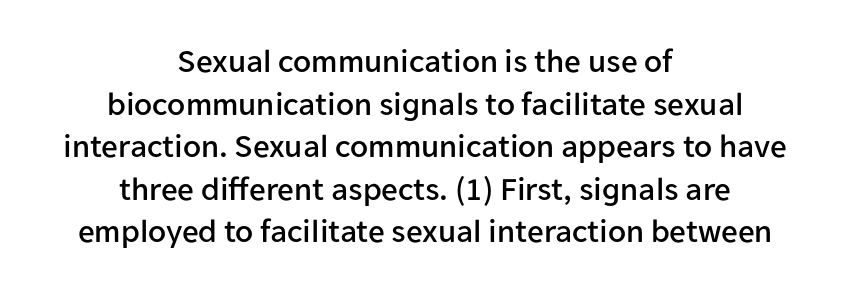
A student would call this center alignment; a typographer would say set centered. Vertical strokes here are truly vertical. Look at the bottom of the vertical strokes: they stop flat, with no serifs. Glyph-to-glyph distance matches everyday printed text. Character widths vary here, with narrow letters taking less room than wide ones. Check the space under the baseline: it is left empty.
